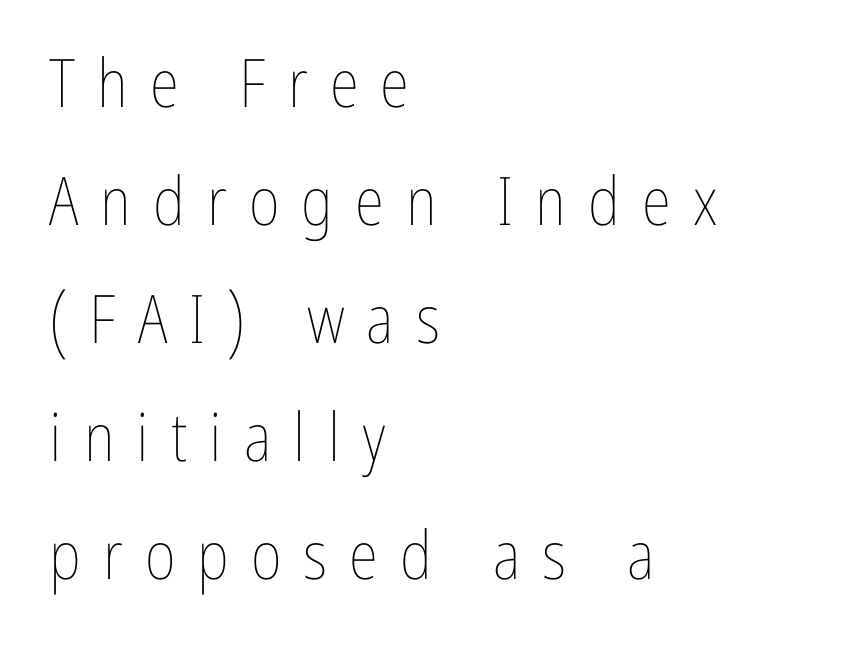
{"italic": "no", "bold": "no", "weight": "thin", "width": "condensed", "stroke_contrast": "low", "x_height": "medium", "monospaced": "no", "underline": "no", "align": "left", "line_spacing_ratio": 1.76, "letter_spacing": "wide", "letter_spacing_em": 0.33, "glyph_px": 67}
